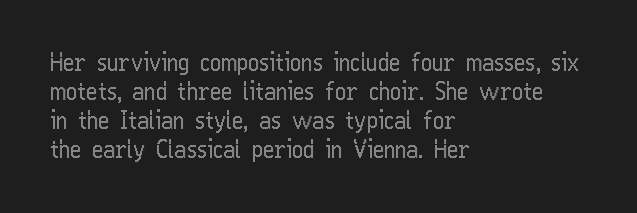
Q: Is the text italic (slanted)? A: No, it is upright.
Q: Is the text underlined? A: No.
Q: How is the paragraph aligned? A: Left-aligned.
Q: Is the spacing between letters normal or unusually wide? A: Normal.
